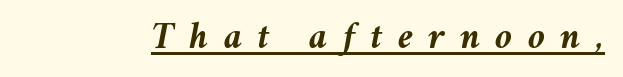
The font's italic variant was chosen for this text. Proportional: the letters do not fall into vertical columns. This sample uses expanded letter spacing, leaving extra air between glyphs. Students, this is bold: see how much ink each stroke carries.
